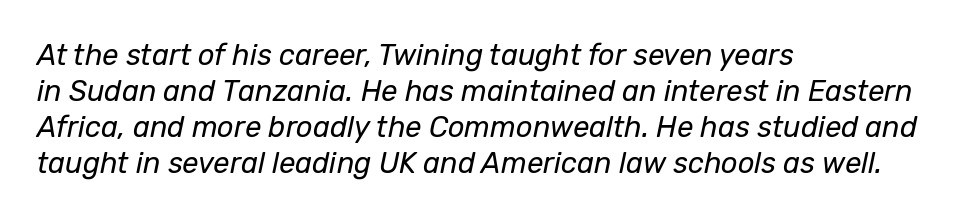
{"italic": "yes", "lean": "right", "slant_degrees": 12, "bold": "no", "weight": "regular", "width": "normal", "stroke_contrast": "low", "x_height": "medium", "monospaced": "no", "underline": "no", "align": "left", "line_spacing_ratio": 1.24, "letter_spacing": "normal", "letter_spacing_em": 0.0, "glyph_px": 29}
